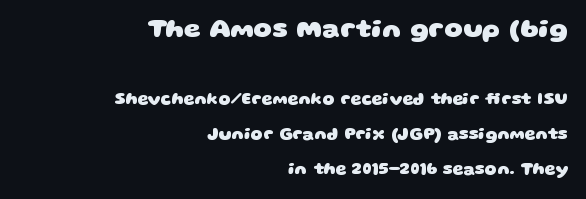
Q: Is the text bold? A: Yes.
Q: Is the text underlined? A: No.
Q: How is the paragraph aligned? A: Right-aligned.
Q: Is the spacing between letters normal or unusually wide? A: Normal.
Q: Is the spacing between lines tight, normal or loose? A: Loose.
Q: Which block of text is set in a larger size, the first (top) or the second (bottom)? A: The first (top) one.
